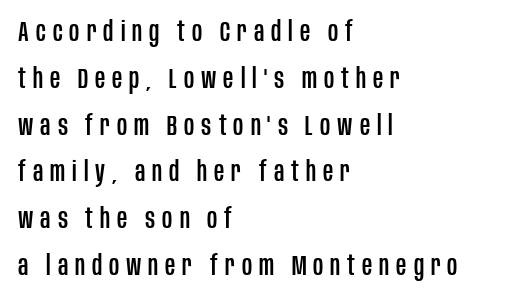
Q: Is the text italic (slanted)? A: No, it is upright.
Q: Is the typeface a serif or a sans-serif typeface? A: Sans-serif.
Q: Is the text underlined? A: No.
Q: How is the paragraph aligned? A: Left-aligned.
Q: Is the spacing between letters normal or unusually wide? A: Unusually wide.
Q: Is the spacing between lines tight, normal or loose? A: Normal.
Q: Width (condensed, normal, or wide)? A: Condensed.
Q: Stroke contrast? A: Low.
Q: x-height? A: Large.
Q: Monospaced? A: No.
